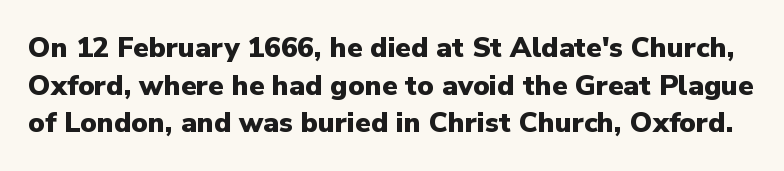
The line texture is even and compact thanks to regular tracking. Typographic density is high because the face is bold. Posture: straight, roman, zero tilt. Check where the strokes stop: nothing finishes them off — pure sans. The rendering uses natural spacing where letterforms have individual widths.
